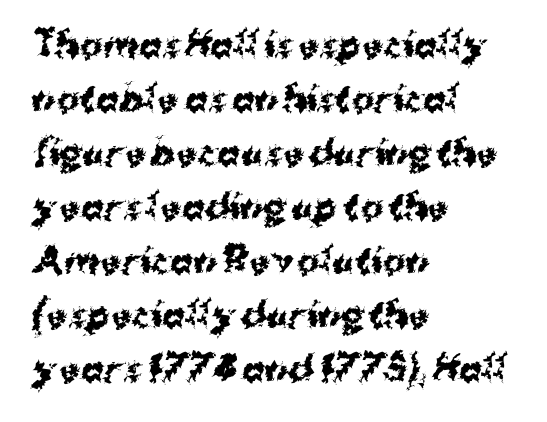
{"serif": "no", "bold": "yes", "weight": "bold", "width": "normal", "stroke_contrast": "medium", "x_height": "medium", "monospaced": "no", "underline": "no", "align": "left", "line_spacing": "normal", "line_spacing_ratio": 1.59, "letter_spacing": "normal", "letter_spacing_em": 0.0, "glyph_px": 34}
